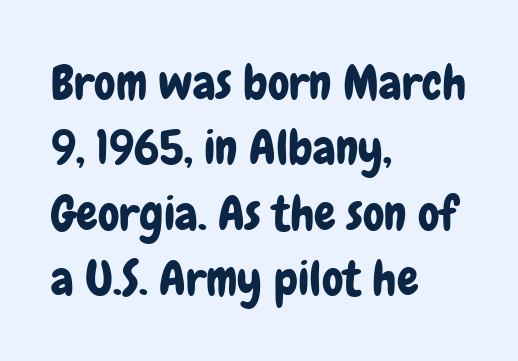
The face used here is a sans, in the tradition of grotesques and geometrics. The designer left line spacing at the default. These lines are set flush left with a ragged right edge. Default kerning and tracking; the words read as compact shapes.
